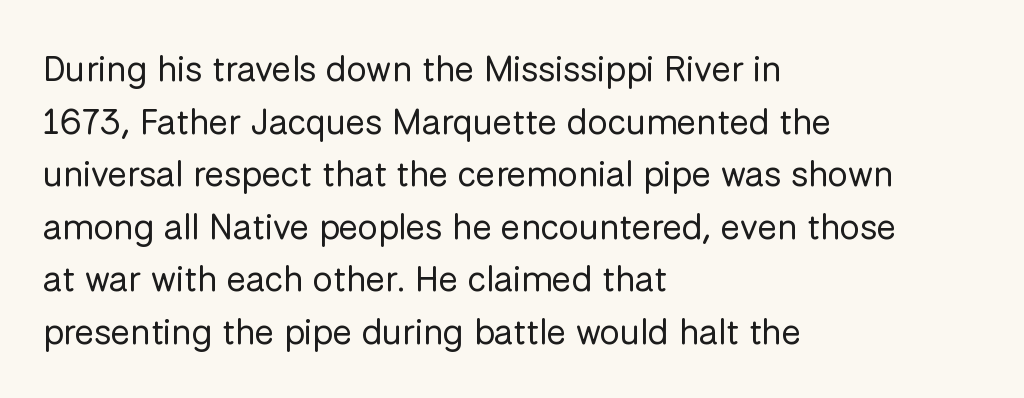
Is there much room between lines? A standard amount, neither cramped nor airy. Reading down the block, your eye returns to a fixed left position each line. The type family on display is of the sans-serif kind. A typesetter would call this zero additional tracking.
